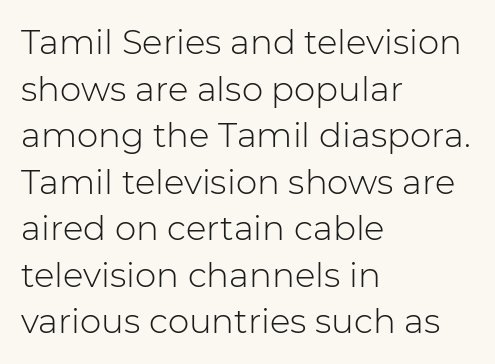
{"serif": "no", "italic": "no", "bold": "no", "weight": "light", "width": "normal", "stroke_contrast": "low", "x_height": "medium", "monospaced": "no", "underline": "no", "align": "left", "line_spacing": "normal", "line_spacing_ratio": 1.37, "letter_spacing": "normal", "letter_spacing_em": 0.0, "glyph_px": 34}
